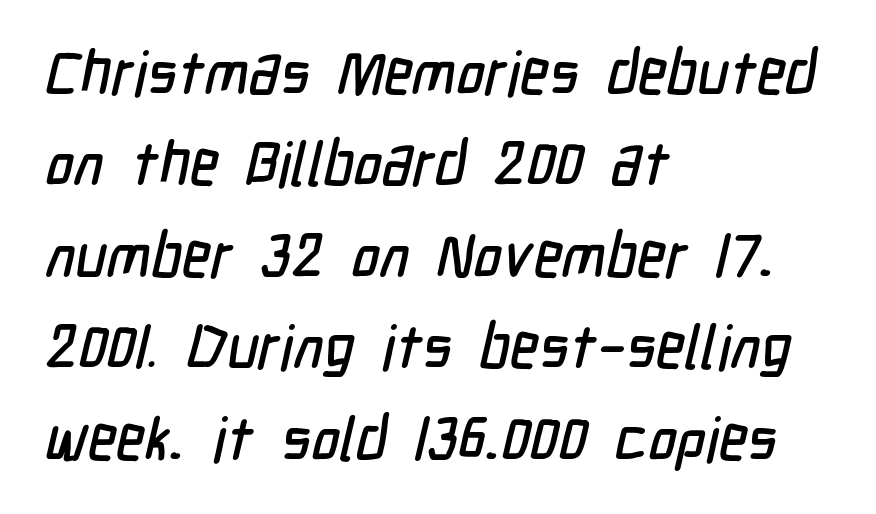
{"serif": "no", "width": "condensed", "stroke_contrast": "low", "x_height": "medium", "monospaced": "no", "underline": "no", "align": "left", "line_spacing": "normal", "line_spacing_ratio": 1.5, "letter_spacing": "normal", "letter_spacing_em": 0.0, "glyph_px": 61}
